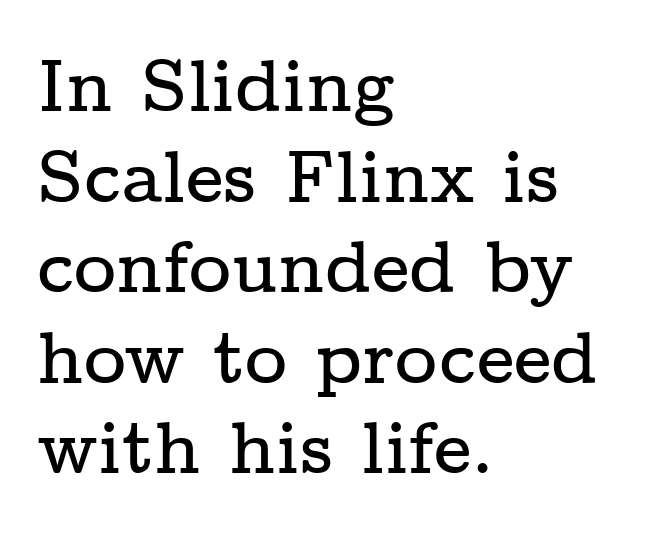
Q: Is the text italic (slanted)? A: No, it is upright.
Q: Is the typeface a serif or a sans-serif typeface? A: Serif.
Q: Is the text underlined? A: No.
Q: How is the paragraph aligned? A: Left-aligned.
Q: Is the spacing between letters normal or unusually wide? A: Normal.
Q: Width (condensed, normal, or wide)? A: Wide.
Q: Stroke contrast? A: Low.
Q: x-height? A: Medium.
Q: Monospaced? A: No.
